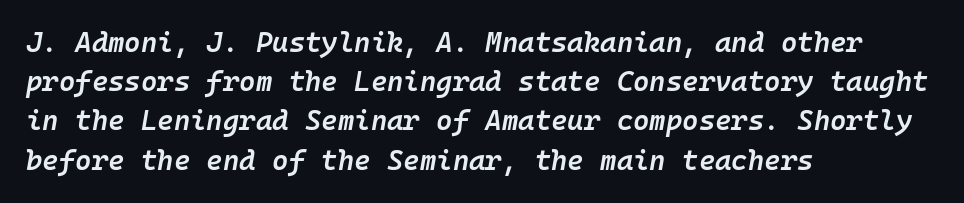
The image shows 28 px semibold type, italic (leaning right), monospaced; set left-aligned, normal line spacing (1.4x), normal letter spacing, not underlined; low stroke contrast and a medium x-height.
